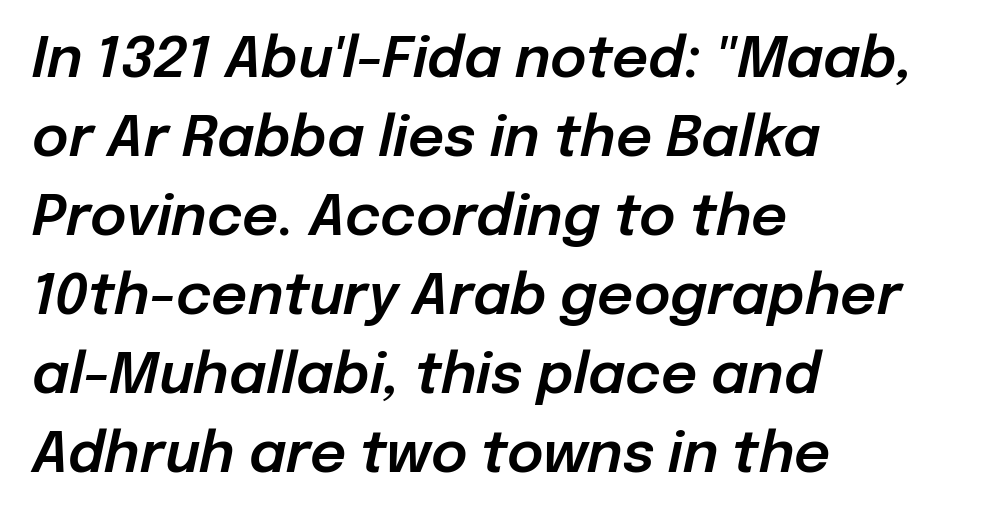
The image shows 56 px text type, italic (leaning right); set left-aligned, normal line spacing (1.41x), normal letter spacing, not underlined; low stroke contrast and a medium x-height.
